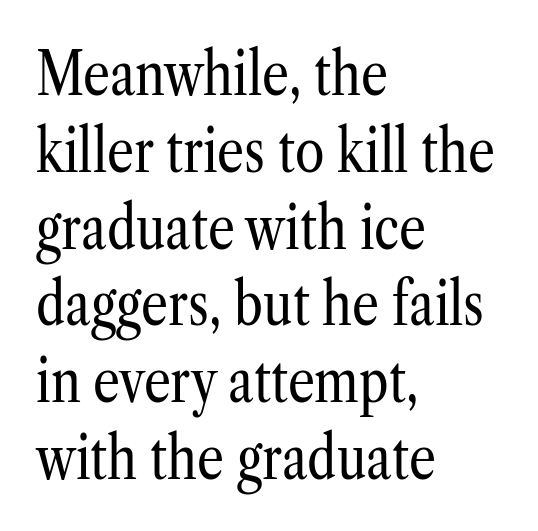
The image shows 60 px regular-weight, condensed serif type, upright; set left-aligned, normal line spacing (1.28x), normal letter spacing, not underlined; low stroke contrast and a medium x-height.
